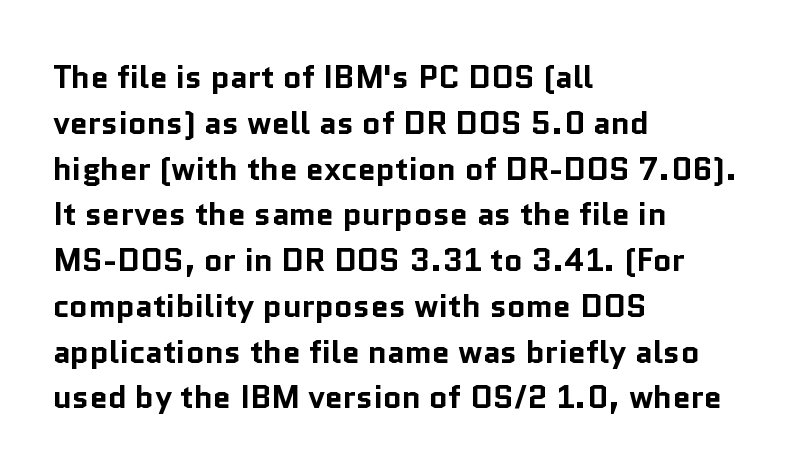
{"serif": "no", "italic": "no", "bold": "yes", "weight": "bold", "width": "normal", "stroke_contrast": "low", "x_height": "medium", "monospaced": "no", "underline": "no", "align": "left", "line_spacing": "normal", "line_spacing_ratio": 1.43, "letter_spacing": "normal", "letter_spacing_em": 0.0, "glyph_px": 32}
